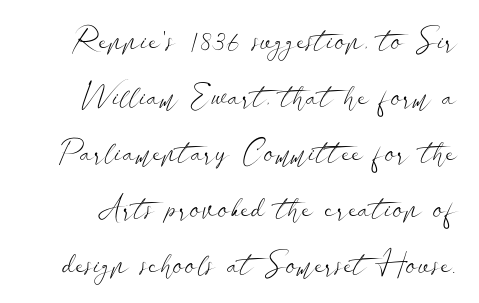
The rendering uses natural spacing where letterforms have individual widths. Standard letterfit; no display-style spreading of the glyphs. This sample uses a sans-serif face. Nothing heavy about these letters — not bold at all. A bare baseline throughout the passage.
